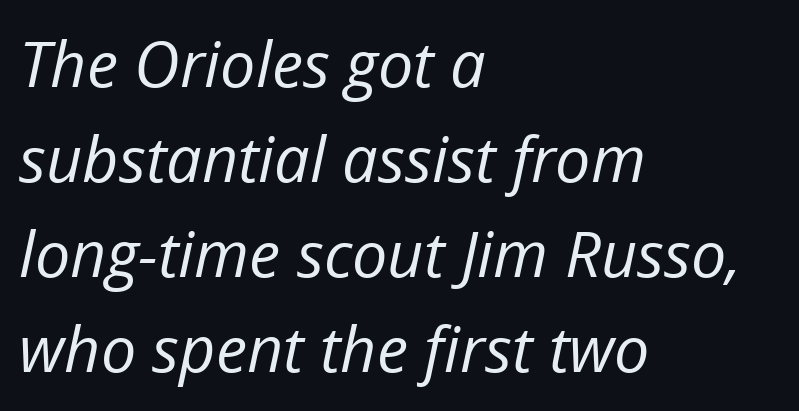
The image shows 63 px regular-weight type, italic (leaning right); set left-aligned, normal line spacing (1.51x), normal letter spacing, not underlined; low stroke contrast and a medium x-height.
